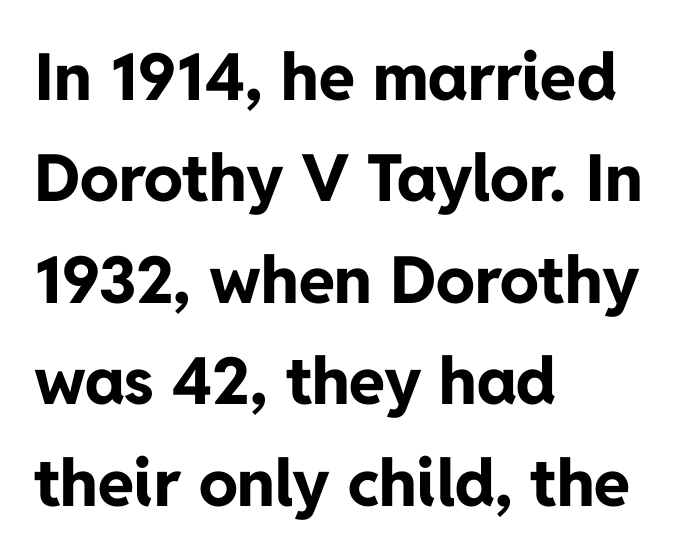
{"serif": "no", "italic": "no", "bold": "yes", "weight": "bold", "width": "normal", "stroke_contrast": "low", "x_height": "medium", "monospaced": "no", "underline": "no", "align": "left", "line_spacing": "normal", "line_spacing_ratio": 1.56, "letter_spacing": "normal", "letter_spacing_em": 0.0, "glyph_px": 65}
